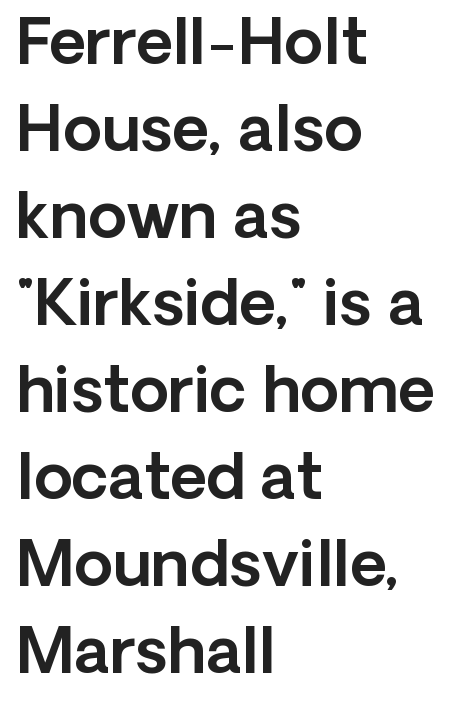
{"serif": "no", "italic": "no", "width": "normal", "x_height": "medium", "monospaced": "no", "underline": "no", "align": "left", "line_spacing": "normal", "line_spacing_ratio": 1.38, "letter_spacing": "normal", "letter_spacing_em": 0.0, "glyph_px": 63}
